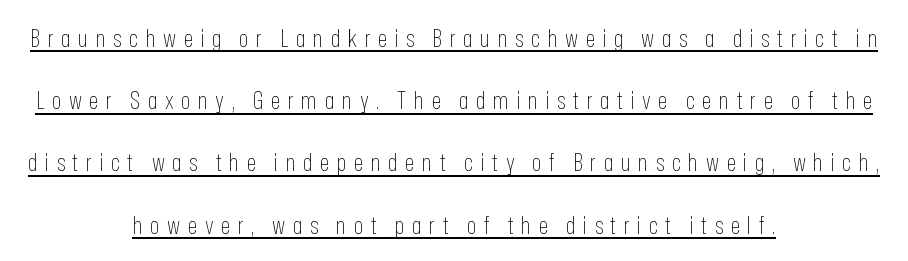
Airy leading. This sample carries an underscore along the baseline area. Where is the straight margin? There isn't one; the lines are centered. The face looks like a standard text weight, possibly lighter.
